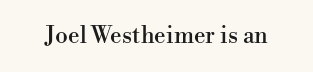
Q: Is the text italic (slanted)? A: No, it is upright.
Q: Is the text underlined? A: No.
Q: Is the spacing between letters normal or unusually wide? A: Normal.
